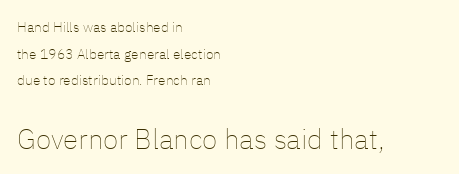
{"italic": "no", "bold": "no", "weight": "thin", "width": "normal", "stroke_contrast": "low", "x_height": "medium", "monospaced": "no", "underline": "no", "align": "left", "line_spacing": "loose", "line_spacing_ratio": 1.91, "letter_spacing": "normal", "letter_spacing_em": 0.0, "larger_block": "second", "size_ratio": 2.0, "glyph_px": 28}
